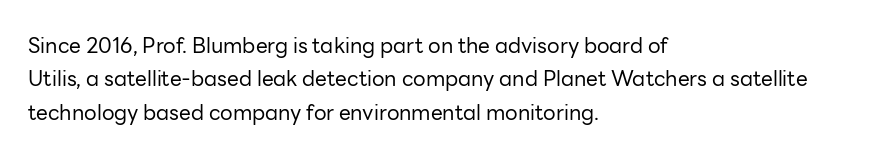
Q: Is the text bold? A: No.
Q: Is the text italic (slanted)? A: No, it is upright.
Q: Is the text underlined? A: No.
Q: How is the paragraph aligned? A: Left-aligned.
Q: Is the spacing between letters normal or unusually wide? A: Normal.
Q: Is the spacing between lines tight, normal or loose? A: Normal.
